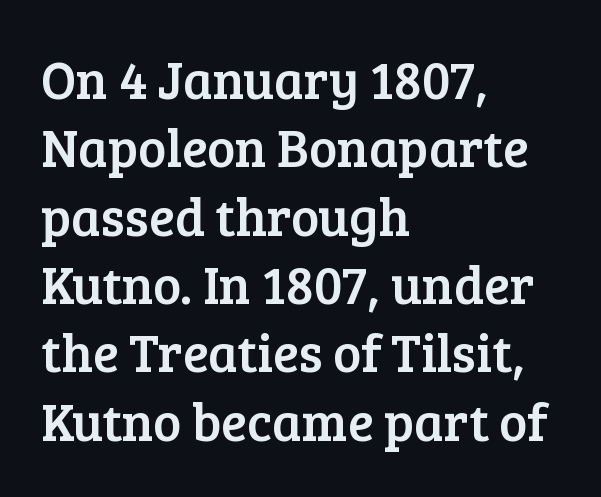
{"serif": "yes", "italic": "no", "width": "normal", "stroke_contrast": "low", "x_height": "medium", "monospaced": "no", "underline": "no", "align": "left", "line_spacing": "normal", "line_spacing_ratio": 1.29, "letter_spacing": "normal", "letter_spacing_em": 0.0, "glyph_px": 53}
